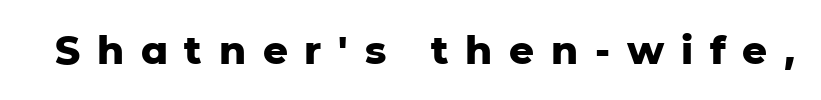
A roman cut, with each character standing at attention. The area under the type is left untouched. Serif or sans? Sans — the stroke terminals are bare. The strokes are fattened all the way to bold.
